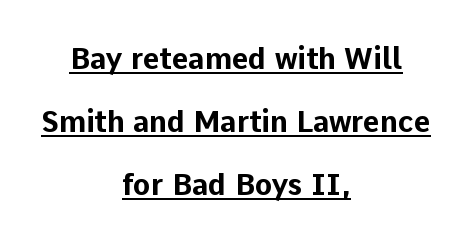
The image shows 29 px bold sans-serif type, upright; set centered, loose line spacing (2.17x), normal letter spacing, underlined; low stroke contrast and a medium x-height.
